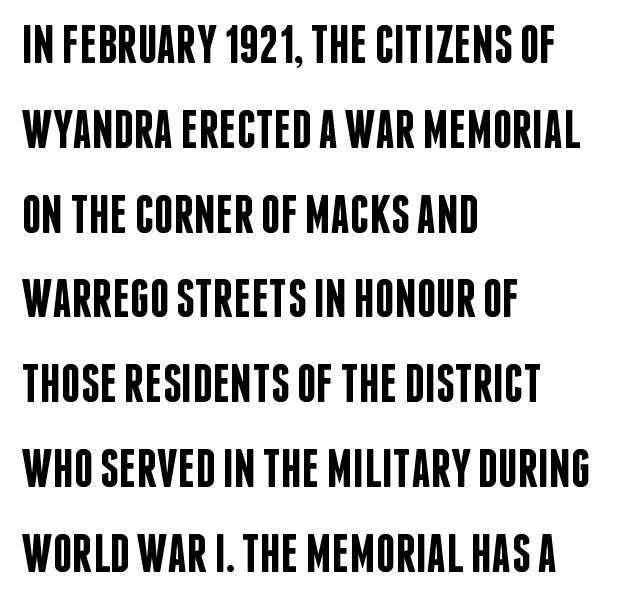
Q: Is the text bold? A: Semi-bold.
Q: Is the text italic (slanted)? A: No, it is upright.
Q: Is the typeface a serif or a sans-serif typeface? A: Sans-serif.
Q: Is the text underlined? A: No.
Q: How is the paragraph aligned? A: Left-aligned.
Q: Is the spacing between letters normal or unusually wide? A: Normal.
Q: Is the spacing between lines tight, normal or loose? A: Normal.
Q: Width (condensed, normal, or wide)? A: Condensed.
Q: Stroke contrast? A: Low.
Q: x-height? A: Large.
Q: Monospaced? A: No.
